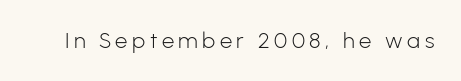
The image shows 22 px text type, upright; set unusually wide letter spacing (+0.2 em), not underlined.
